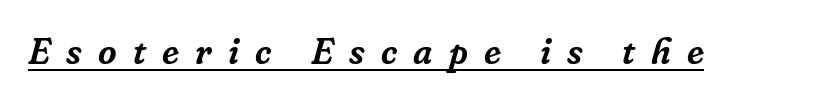
Students, observe the line beneath the letters — that is underlining. Glyph-to-glyph distance is far greater than everyday printed text. You can tell it's italic because the verticals aren't actually vertical. Here the designer chose a conventional face with non-uniform glyph widths. The face used here is seriffed, in the tradition of book romans.
